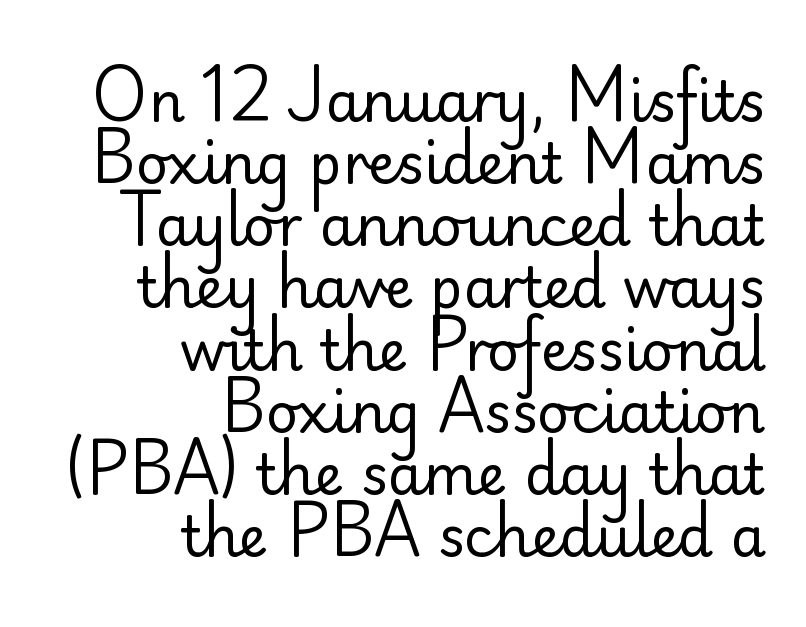
{"serif": "no", "italic": "no", "bold": "no", "weight": "regular", "width": "normal", "stroke_contrast": "low", "x_height": "small", "monospaced": "no", "underline": "no", "align": "right", "line_spacing": "tight", "line_spacing_ratio": 1.11, "letter_spacing": "normal", "letter_spacing_em": 0.0, "glyph_px": 56}
